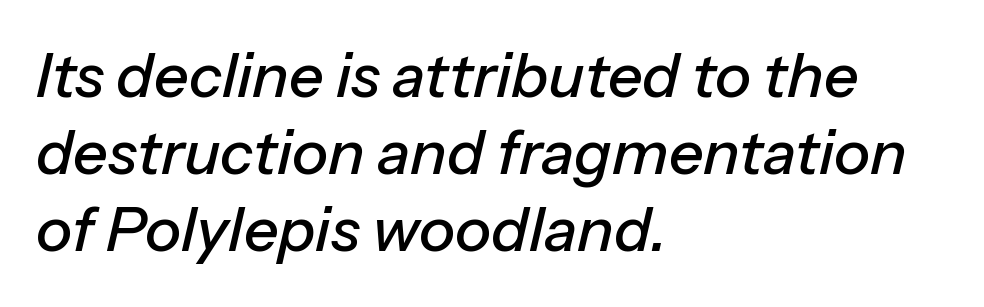
{"italic": "yes", "lean": "right", "slant_degrees": 13, "width": "normal", "stroke_contrast": "low", "x_height": "medium", "monospaced": "no", "underline": "no", "align": "left", "line_spacing": "normal", "line_spacing_ratio": 1.26, "letter_spacing": "normal", "letter_spacing_em": 0.0, "glyph_px": 61}
